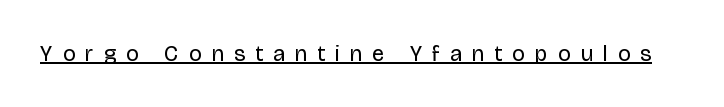
This is roman type, the default non-slanted kind. The typesetting does not lean heavy: it is not bold. The type is letterspaced generously, with wide tracking. What decoration does the sample have? An underline.
